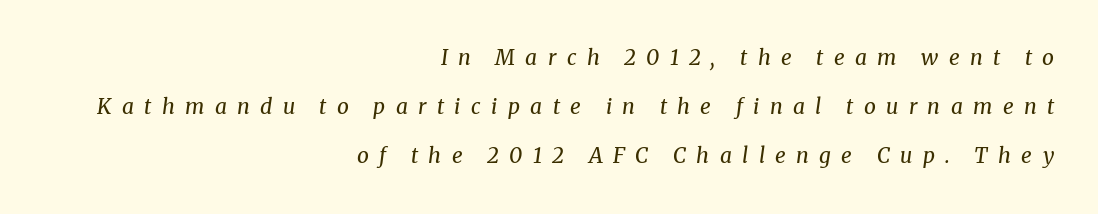
{"italic": "yes", "lean": "right", "slant_degrees": 8, "bold": "no", "underline": "no", "align": "right", "line_spacing": "loose", "line_spacing_ratio": 2.34, "letter_spacing": "wide", "letter_spacing_em": 0.49, "glyph_px": 21}
